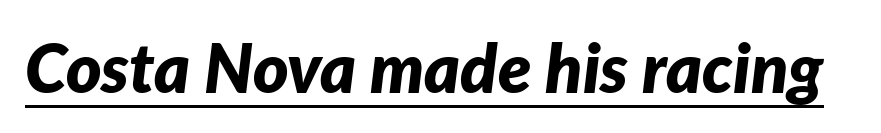
{"italic": "yes", "lean": "right", "slant_degrees": 7, "bold": "yes", "weight": "bold", "width": "normal", "stroke_contrast": "low", "x_height": "medium", "monospaced": "no", "underline": "yes", "letter_spacing": "normal", "letter_spacing_em": 0.0, "glyph_px": 68}
